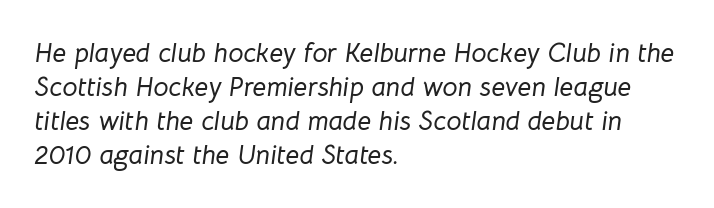
The image shows 27 px text type, italic (leaning right); set left-aligned, normal line spacing (1.26x), normal letter spacing, not underlined.
